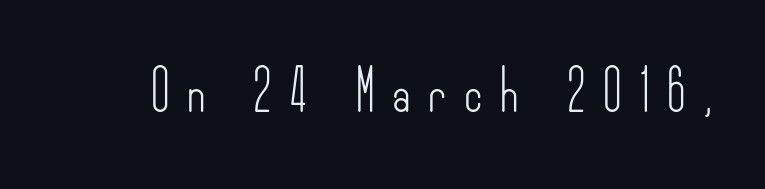
Glyph-to-glyph distance is far greater than everyday printed text. Upright lettering throughout. Each row of text sits above clean, open space. Is this a sans? Yes — the strokes have no serifs.
